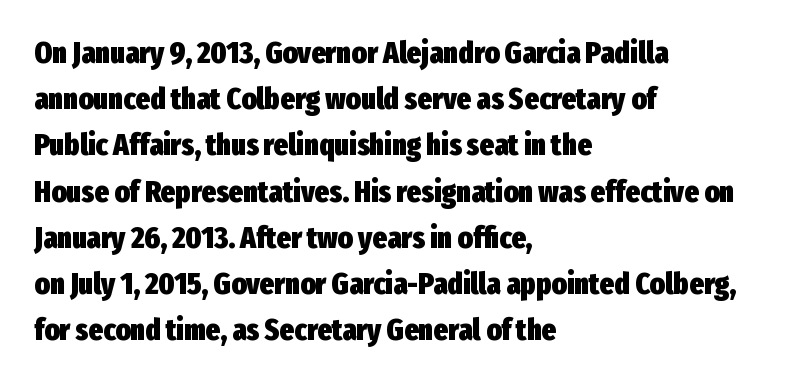
{"serif": "no", "italic": "no", "bold": "yes", "weight": "heavy", "width": "condensed", "stroke_contrast": "low", "x_height": "medium", "monospaced": "no", "underline": "no", "align": "left", "line_spacing": "normal", "line_spacing_ratio": 1.49, "letter_spacing": "normal", "letter_spacing_em": 0.0, "glyph_px": 31}
